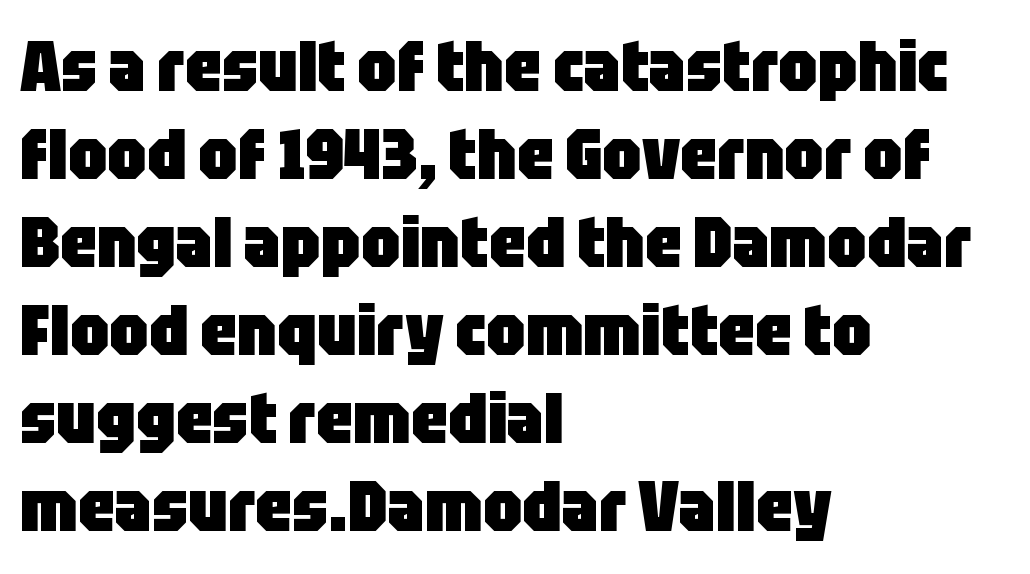
Vertical strokes here are truly vertical. The specimen omits any rule beneath the text block's lines. You could not count columns in this text — the font is proportionally spaced. Does extra space separate the letters? No, they use regular spacing. Serif or sans? Sans — the stroke terminals are bare.
